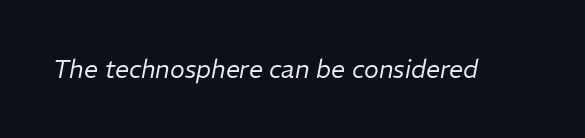
These lines keep a tight, regular rhythm from letter to letter. The area under the type is left untouched. Is the type heavy? It reads as light-to-regular instead. The rendering applies a slant to the glyphs.
